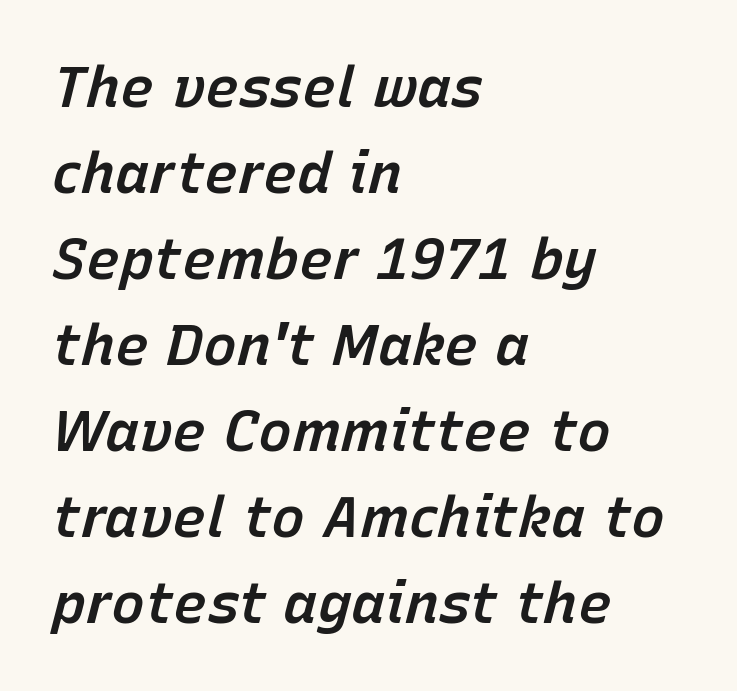
The foot of each line stays bare and open. This sample uses an oblique cut, with every glyph tilted off the vertical. The sample has been set in demibold, a notch under bold. Interline gaps are of average width in this sample. Varying glyph widths throughout — classic text-font behaviour. Students, note that the glyphs here touch the page at normal intervals.
